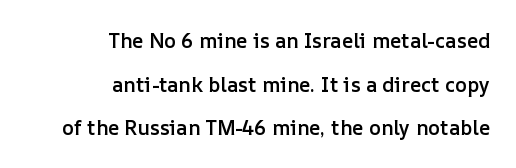
Its strokes are somewhat broadened, the hallmark of semibold type. The area under the type is left untouched. Upright lettering throughout. Right-aligned paragraph, ragged on the left. In terms of leading, this rendering errs on the spacious side. Between one letter and the next there's only the usual sliver of space.
